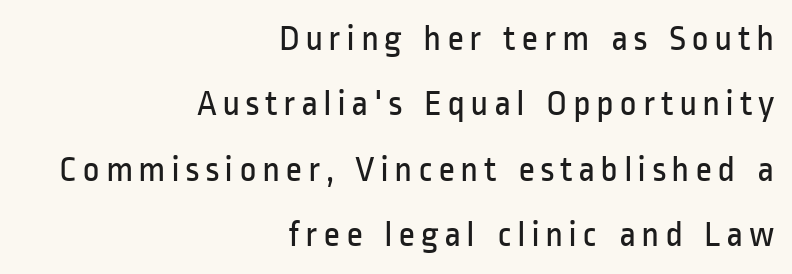
The image shows 37 px regular-weight, condensed sans-serif type, upright; set right-aligned, line spacing 1.77x, not underlined; low stroke contrast and a medium x-height.
